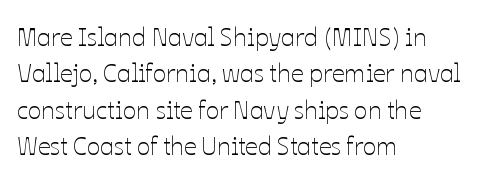
Q: Is the text bold? A: No.
Q: Is the text italic (slanted)? A: No, it is upright.
Q: Is the text underlined? A: No.
Q: How is the paragraph aligned? A: Left-aligned.
Q: Is the spacing between letters normal or unusually wide? A: Normal.
Q: Is the spacing between lines tight, normal or loose? A: Normal.
